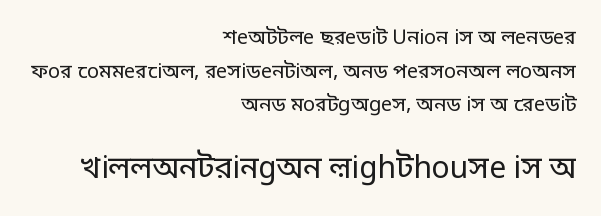
The image shows 30 px regular-weight sans-serif type, upright; set right-aligned, normal line spacing (1.68x), normal letter spacing, not underlined; the second (bottom) block is 1.5x larger; low stroke contrast and a large x-height.
